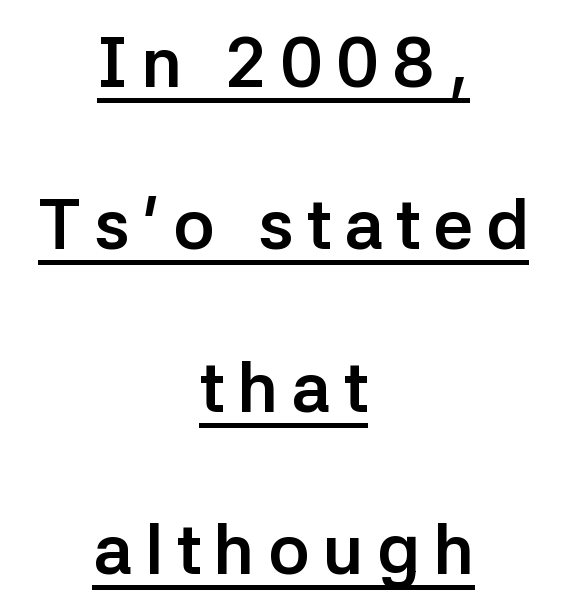
The image shows 70 px semibold sans-serif type, upright; set centered, loose line spacing (2.32x), underlined; low stroke contrast and a medium x-height.
